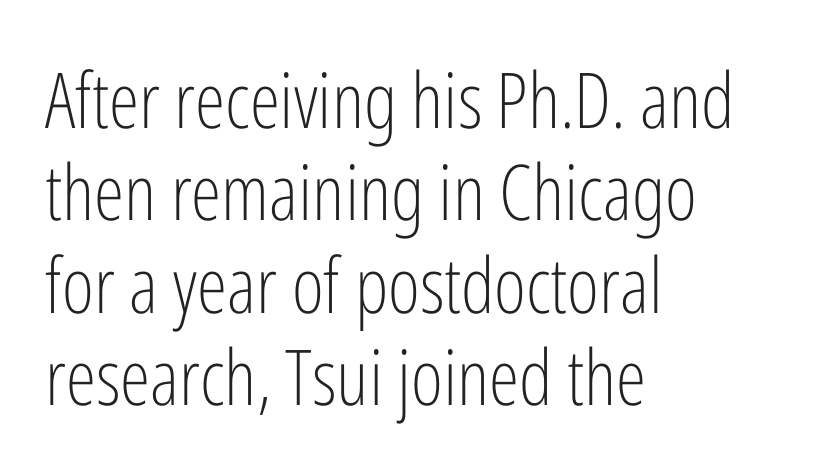
The letters stand upright; this is a roman face. The letterforms sit at book weight or below. Descenders hang freely into open space. Examine the stroke ends and you'll find no serifs.
